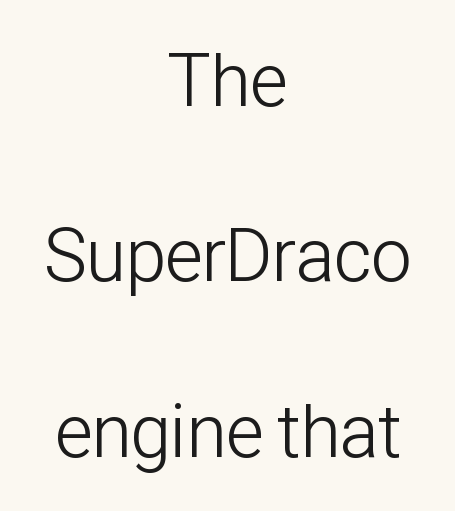
The image shows 74 px light, condensed sans-serif type, upright; set centered, loose line spacing (2.37x), normal letter spacing, not underlined; low stroke contrast and a medium x-height.
